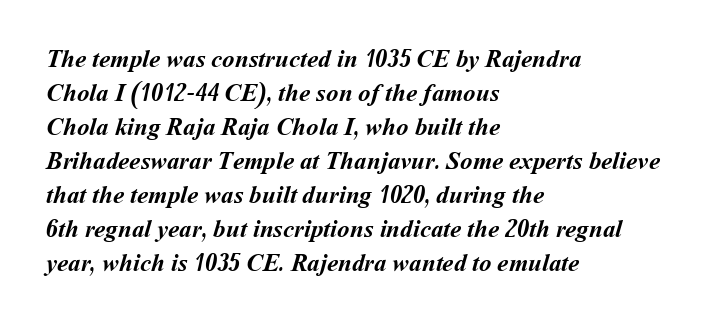
The image shows 25 px bold type; set left-aligned, normal line spacing (1.36x), normal letter spacing, not underlined.
